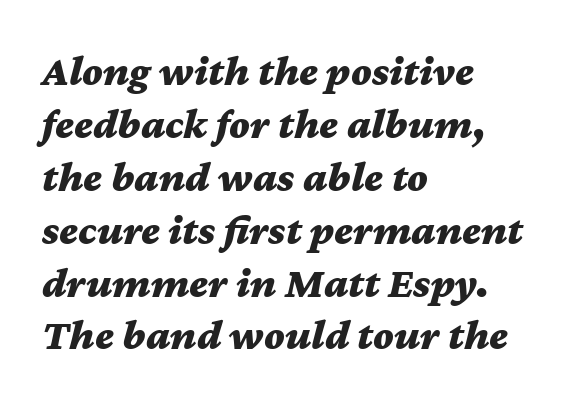
Q: Is the text bold? A: Yes.
Q: Is the text italic (slanted)? A: Yes, it leans right by about 12 degrees.
Q: Is the text underlined? A: No.
Q: How is the paragraph aligned? A: Left-aligned.
Q: Is the spacing between letters normal or unusually wide? A: Normal.
Q: Width (condensed, normal, or wide)? A: Wide.
Q: Stroke contrast? A: Medium.
Q: x-height? A: Medium.
Q: Monospaced? A: No.
